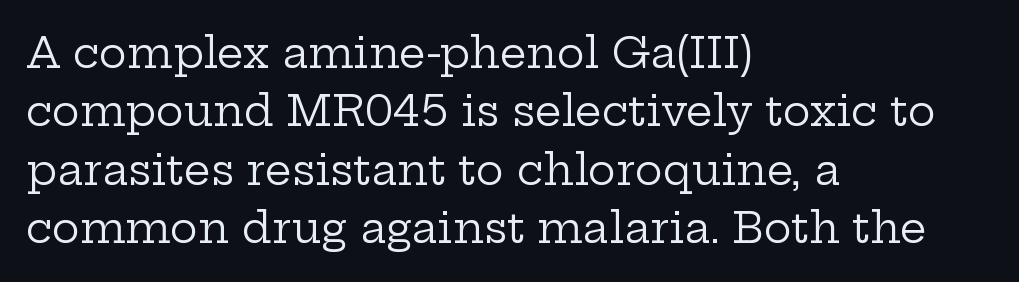
You could not count columns in this text — the font is proportionally spaced. The rendering anchors every line to the left-hand side. Descenders are the only things crossing below the line. The block of text has a typical density, with ordinary space between rows. Short note: letters normally spaced.
